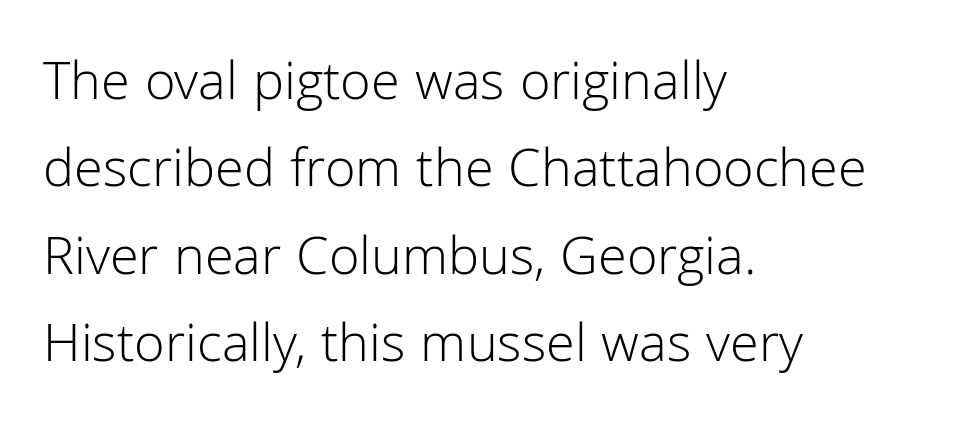
The image shows 56 px light sans-serif type, upright; set left-aligned, normal line spacing (1.56x), normal letter spacing, not underlined; low stroke contrast and a medium x-height.
